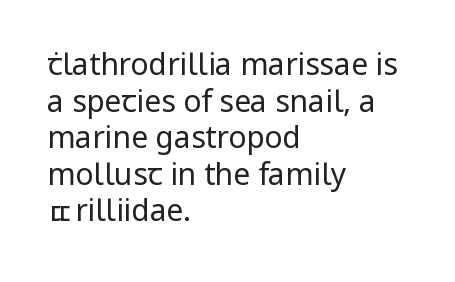
It's the straight-up-and-down kind of type. Heaviness? Minimal to ordinary, like unemphasized prose. Left-aligned paragraph, ragged on the right. How are the letters spaced? Ordinarily, with no added tracking. Character widths vary here, with narrow letters taking less room than wide ones. In terms of letterform style, serifs are entirely absent.
